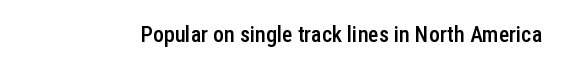
Q: Is the text bold? A: Semi-bold.
Q: Is the text italic (slanted)? A: No, it is upright.
Q: Is the text underlined? A: No.
Q: Is the spacing between letters normal or unusually wide? A: Normal.
